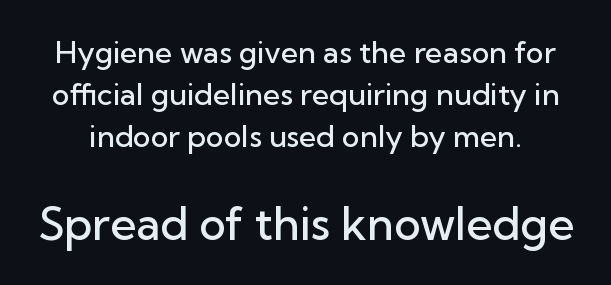
{"serif": "no", "italic": "no", "bold": "semi", "weight": "semibold", "width": "normal", "stroke_contrast": "low", "x_height": "medium", "monospaced": "no", "underline": "no", "line_spacing": "normal", "line_spacing_ratio": 1.4, "letter_spacing": "normal", "letter_spacing_em": 0.0, "larger_block": "second", "size_ratio": 1.5, "glyph_px": 45}
